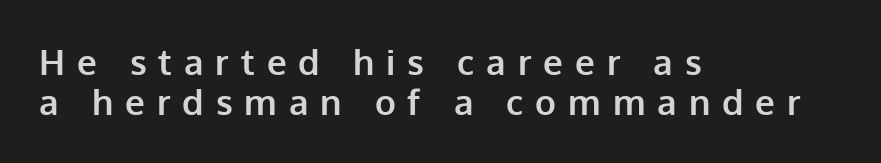
Q: Is the text bold? A: Yes.
Q: Is the text italic (slanted)? A: No, it is upright.
Q: Is the typeface a serif or a sans-serif typeface? A: Sans-serif.
Q: Is the text underlined? A: No.
Q: How is the paragraph aligned? A: Left-aligned.
Q: Is the spacing between letters normal or unusually wide? A: Unusually wide.
Q: Is the spacing between lines tight, normal or loose? A: Tight.
Q: Width (condensed, normal, or wide)? A: Normal.
Q: Stroke contrast? A: Low.
Q: x-height? A: Medium.
Q: Monospaced? A: No.
